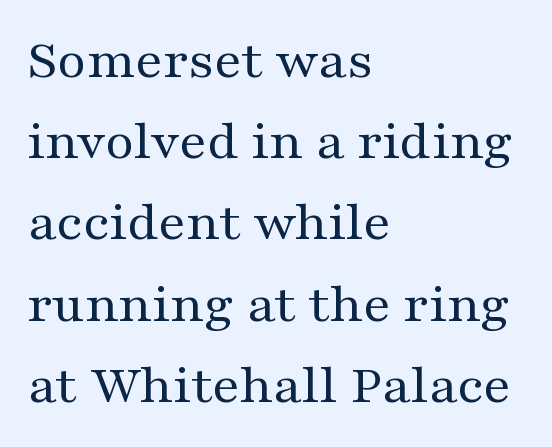
The image shows 56 px regular-weight, wide serif type, upright; set left-aligned, normal line spacing (1.45x), normal letter spacing, not underlined; medium stroke contrast and a medium x-height.
